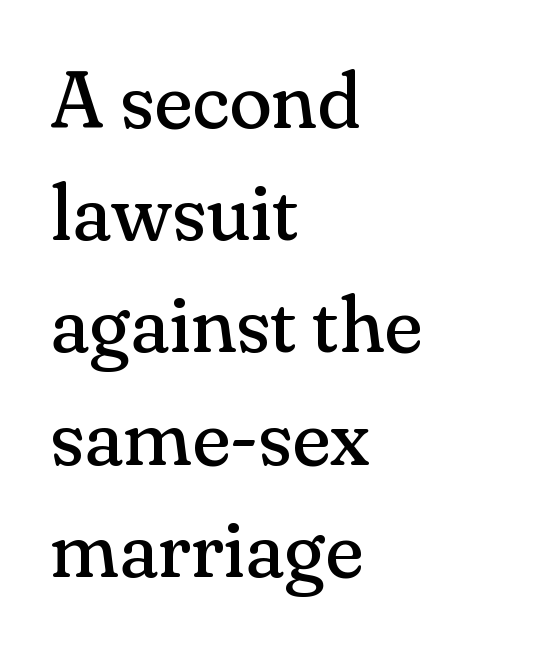
The image shows 79 px regular-weight serif type, upright; set left-aligned, normal line spacing (1.42x), normal letter spacing, not underlined; medium stroke contrast and a small x-height.
